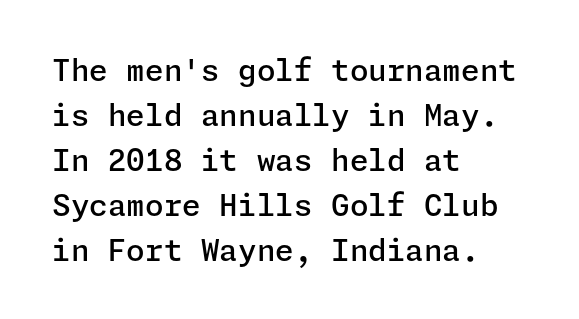
{"serif": "no", "italic": "no", "bold": "semi", "weight": "semibold", "width": "normal", "stroke_contrast": "low", "x_height": "medium", "underline": "no", "align": "left", "line_spacing": "normal", "line_spacing_ratio": 1.5, "letter_spacing": "normal", "letter_spacing_em": 0.0, "glyph_px": 30}
